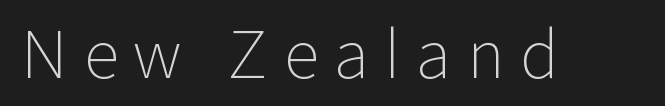
Is the stroke heavy? The answer is a plain regular-or-lighter. The rendering inserts visible extra space after every character. Examine the stroke ends and you'll find no serifs. A typesetter would call this proportional, since set widths differ per character. Decoration check: the copy has no underline.
